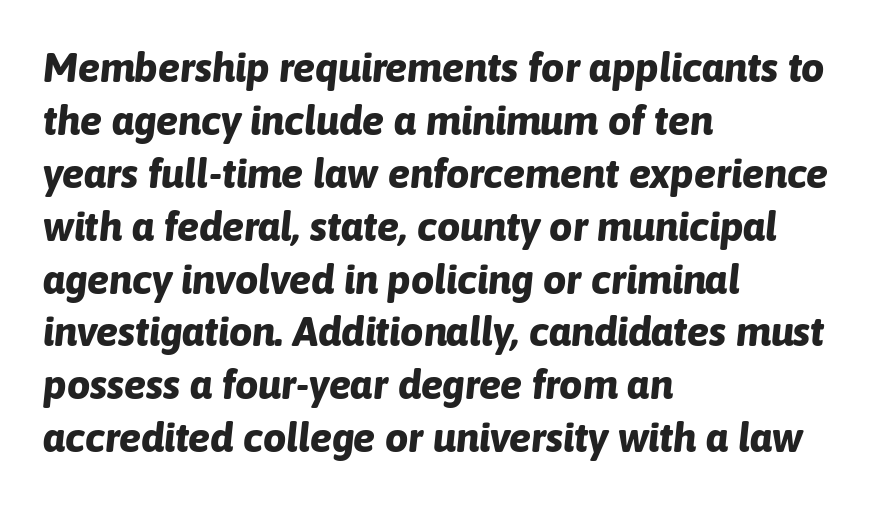
The image shows 41 px bold type, italic (leaning right); set left-aligned, normal line spacing (1.29x), normal letter spacing, not underlined; low stroke contrast and a medium x-height.
